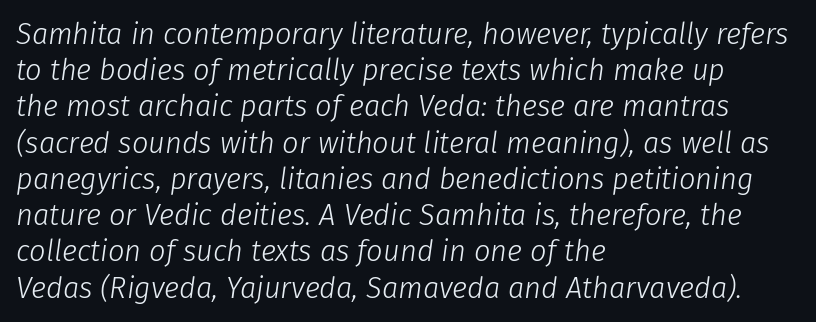
The image shows 29 px light type, italic (leaning right); set left-aligned, normal line spacing (1.25x), normal letter spacing, not underlined; low stroke contrast and a medium x-height.
